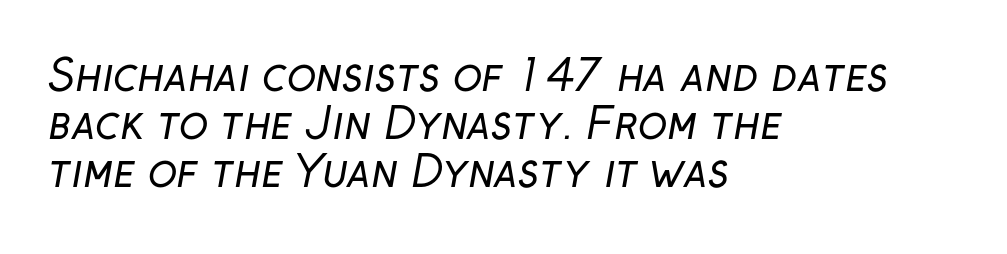
Q: Is the text bold? A: No.
Q: Is the typeface a serif or a sans-serif typeface? A: Sans-serif.
Q: Is the text underlined? A: No.
Q: How is the paragraph aligned? A: Left-aligned.
Q: Is the spacing between letters normal or unusually wide? A: Normal.
Q: Is the spacing between lines tight, normal or loose? A: Tight.
Q: Width (condensed, normal, or wide)? A: Normal.
Q: Stroke contrast? A: Low.
Q: x-height? A: Medium.
Q: Monospaced? A: No.
